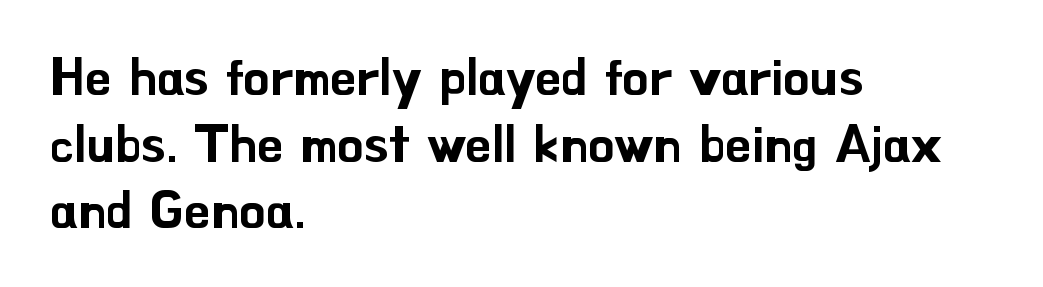
The image shows 52 px sans-serif type, upright; set left-aligned, normal line spacing (1.28x), normal letter spacing, not underlined; low stroke contrast and a small x-height.
